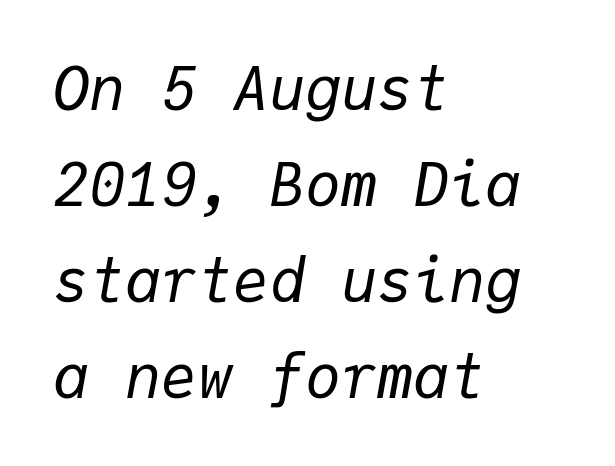
{"italic": "yes", "lean": "right", "slant_degrees": 9, "bold": "no", "weight": "regular", "width": "normal", "stroke_contrast": "low", "x_height": "medium", "monospaced": "yes", "underline": "no", "align": "left", "line_spacing": "normal", "line_spacing_ratio": 1.6, "letter_spacing": "normal", "letter_spacing_em": 0.0, "glyph_px": 60}
